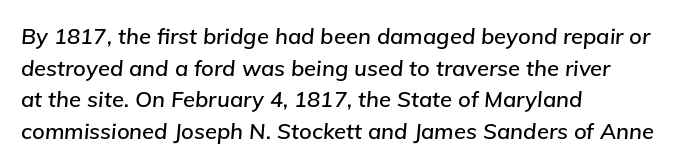
The image shows 22 px text type, italic (leaning right); set left-aligned, normal line spacing (1.44x), normal letter spacing, not underlined.
